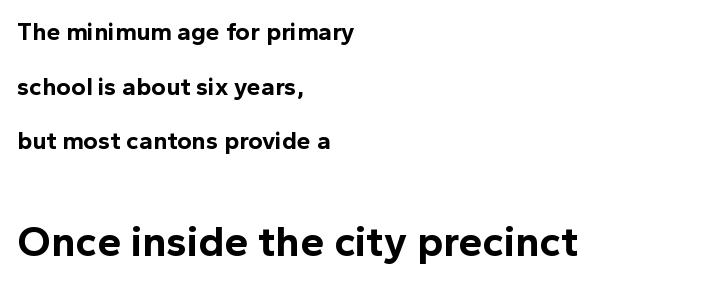
Q: Is the text bold? A: Yes.
Q: Is the text italic (slanted)? A: No, it is upright.
Q: Is the typeface a serif or a sans-serif typeface? A: Sans-serif.
Q: Is the text underlined? A: No.
Q: How is the paragraph aligned? A: Left-aligned.
Q: Is the spacing between letters normal or unusually wide? A: Normal.
Q: Is the spacing between lines tight, normal or loose? A: Loose.
Q: Which block of text is set in a larger size, the first (top) or the second (bottom)? A: The second (bottom) one.
Q: Width (condensed, normal, or wide)? A: Normal.
Q: x-height? A: Medium.
Q: Monospaced? A: No.
